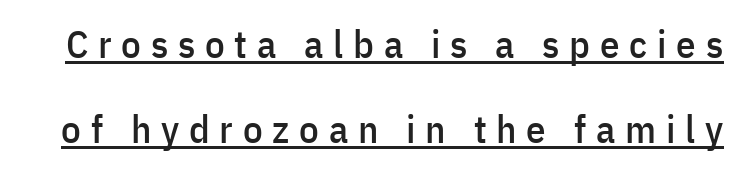
Q: Is the text italic (slanted)? A: No, it is upright.
Q: Is the typeface a serif or a sans-serif typeface? A: Sans-serif.
Q: Is the text underlined? A: Yes.
Q: Is the spacing between letters normal or unusually wide? A: Unusually wide.
Q: Is the spacing between lines tight, normal or loose? A: Loose.
Q: Width (condensed, normal, or wide)? A: Condensed.
Q: Stroke contrast? A: Low.
Q: x-height? A: Medium.
Q: Monospaced? A: No.
